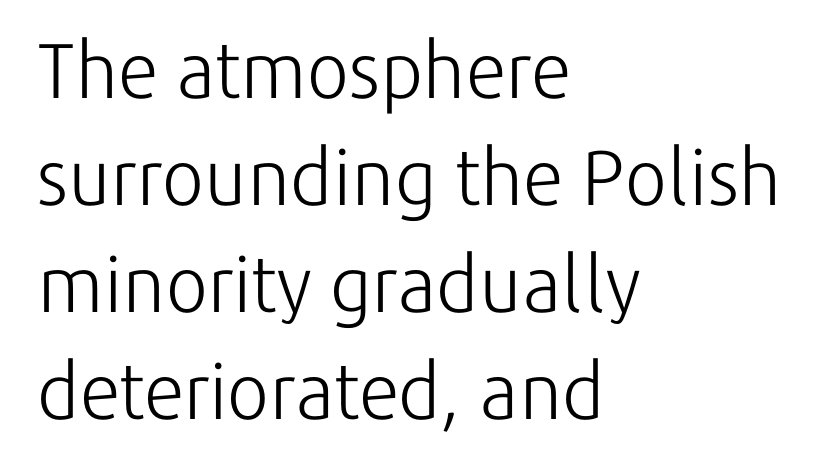
When letters stand straight like this, we call the style roman or upright. Notice how descenders clear the ascenders below comfortably — that's standard leading. Each stroke keeps to a modest, everyday thickness or less. Classification — sans serif. Rule under the text: the space is simply empty. Here the glyphs are tracked normally, forming tight word shapes.
